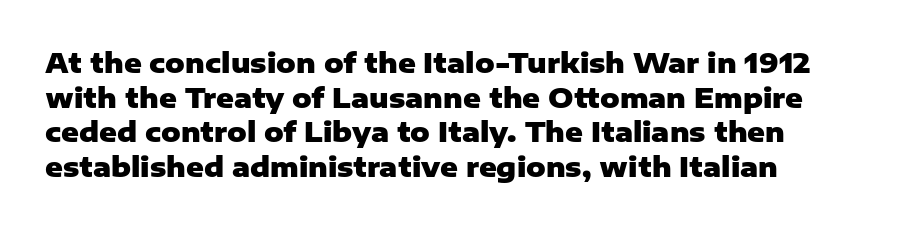
{"italic": "no", "bold": "yes", "underline": "no", "align": "left", "line_spacing": "normal", "line_spacing_ratio": 1.28, "letter_spacing": "normal", "letter_spacing_em": 0.0, "glyph_px": 27}
